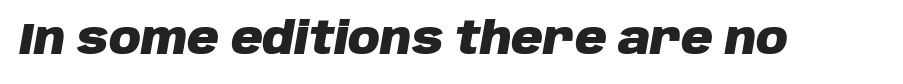
Q: Is the text bold? A: Yes.
Q: Is the text italic (slanted)? A: Yes, it leans right by about 10 degrees.
Q: Is the text underlined? A: No.
Q: Is the spacing between letters normal or unusually wide? A: Normal.
Q: Width (condensed, normal, or wide)? A: Normal.
Q: Stroke contrast? A: Low.
Q: x-height? A: Large.
Q: Monospaced? A: No.
